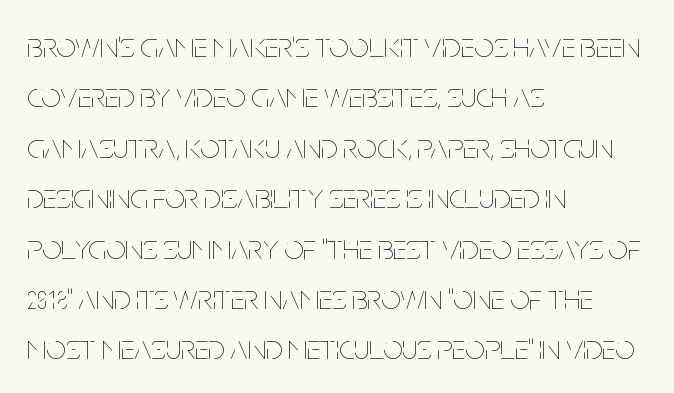
The letterforms sit shoulder to shoulder at normal distance. Is this a fixed-width face? No — the glyphs have proportional, varying widths. Decoration check: the copy has no underline. The type sits square on the baseline with zero lean. Casual observation: everything's shoved over to the left. Is there much room between lines? A standard amount, neither cramped nor airy.
